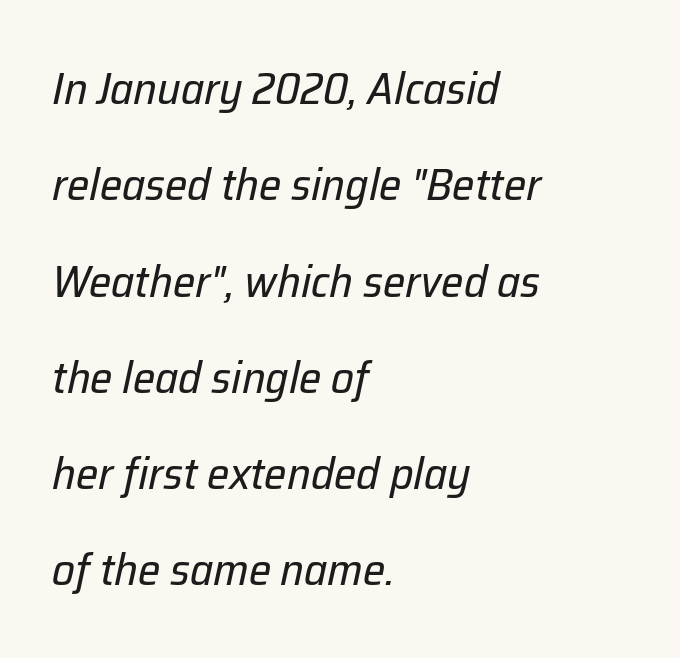
The image shows 45 px regular-weight type, italic (leaning right); set left-aligned, loose line spacing (2.14x), normal letter spacing, not underlined; low stroke contrast and a medium x-height.
